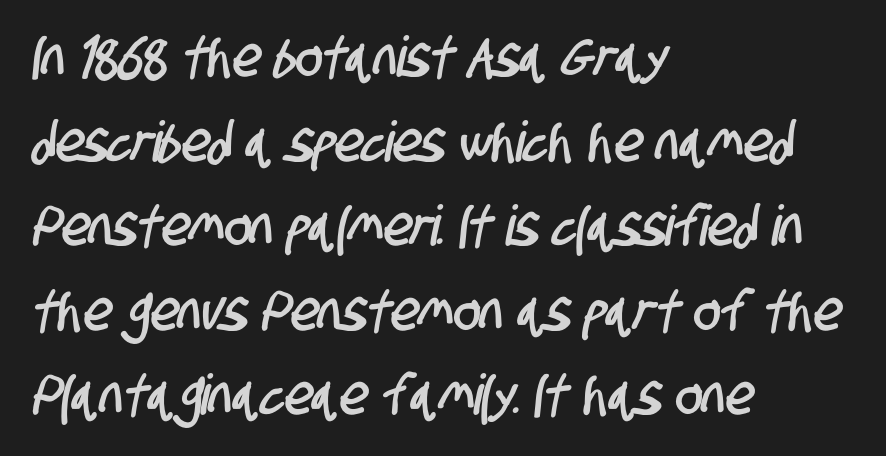
{"serif": "no", "width": "condensed", "stroke_contrast": "low", "x_height": "large", "monospaced": "no", "underline": "no", "align": "left", "line_spacing": "normal", "line_spacing_ratio": 1.51, "letter_spacing": "normal", "letter_spacing_em": 0.0, "glyph_px": 56}
